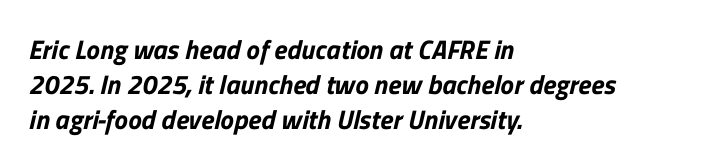
Only glyphs here, with clear space below each row. Students, note that the glyphs here touch the page at normal intervals. Regular leading. The ragged edge is on the right, which tells us the setting is flush left.
